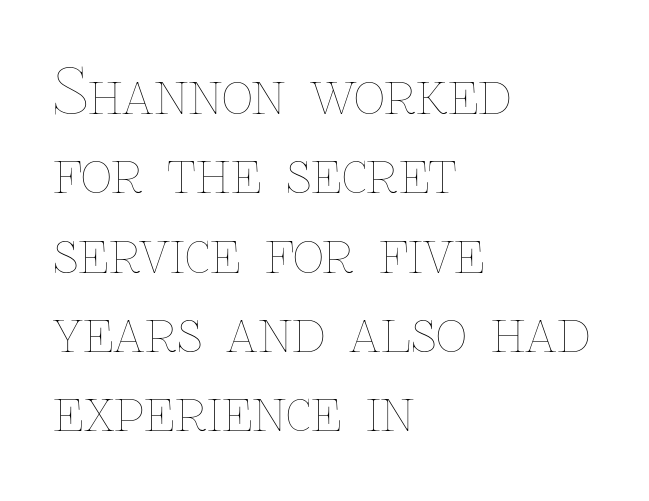
The paragraph has a hard left edge and a soft right edge. Glance below the letters and you will spot only blank space. No italicization has been applied; the sample stays upright. The weight would be labelled regular, book, light, or lighter still.
